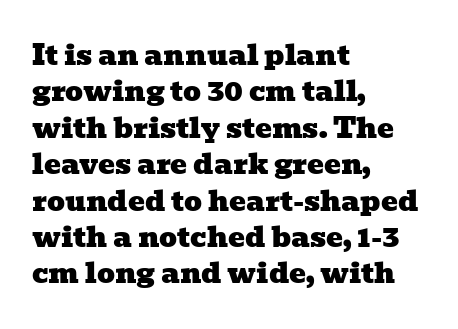
The image shows 28 px wide serif type; set left-aligned, normal line spacing (1.3x), normal letter spacing, not underlined; low stroke contrast and a medium x-height.
